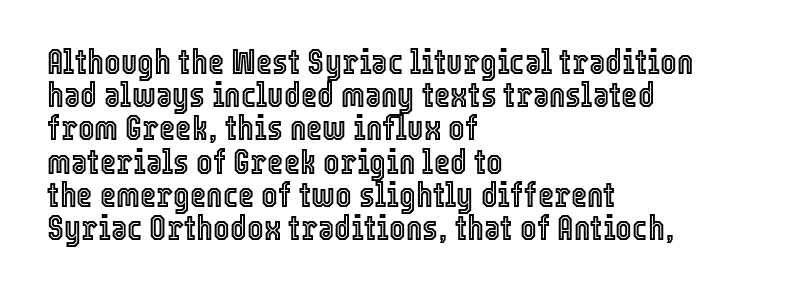
Q: Is the text italic (slanted)? A: No, it is upright.
Q: Is the text underlined? A: No.
Q: How is the paragraph aligned? A: Left-aligned.
Q: Is the spacing between letters normal or unusually wide? A: Normal.
Q: Is the spacing between lines tight, normal or loose? A: Tight.
Q: Width (condensed, normal, or wide)? A: Condensed.
Q: x-height? A: Medium.
Q: Monospaced? A: No.
